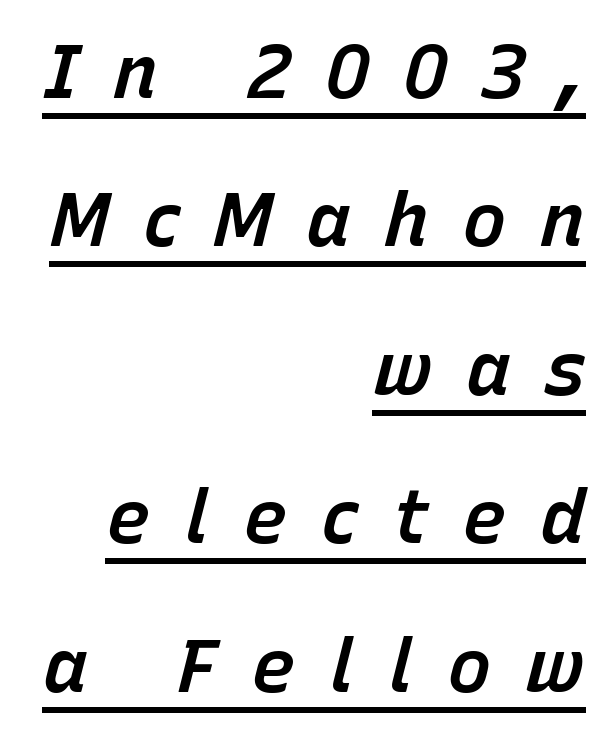
{"italic": "yes", "lean": "right", "slant_degrees": 15, "bold": "semi", "weight": "semibold", "width": "normal", "stroke_contrast": "low", "x_height": "medium", "monospaced": "no", "underline": "yes", "align": "right", "line_spacing": "loose", "line_spacing_ratio": 1.98, "letter_spacing": "wide", "letter_spacing_em": 0.44, "glyph_px": 75}
